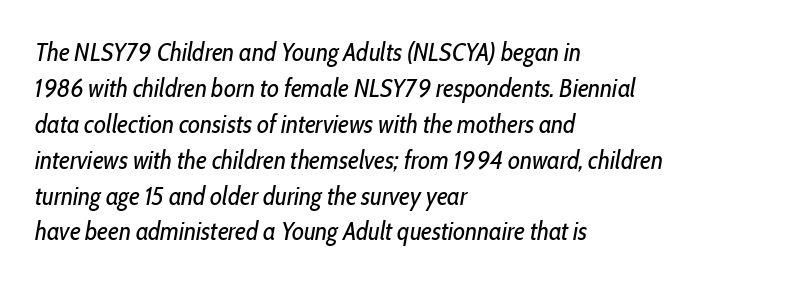
The image shows 26 px text type, italic (leaning right); set left-aligned, normal line spacing (1.38x), normal letter spacing, not underlined.
